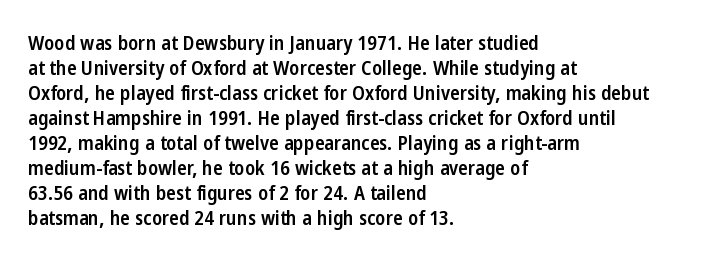
Q: Is the text bold? A: Semi-bold.
Q: Is the text italic (slanted)? A: No, it is upright.
Q: Is the text underlined? A: No.
Q: How is the paragraph aligned? A: Left-aligned.
Q: Is the spacing between letters normal or unusually wide? A: Normal.
Q: Is the spacing between lines tight, normal or loose? A: Normal.
